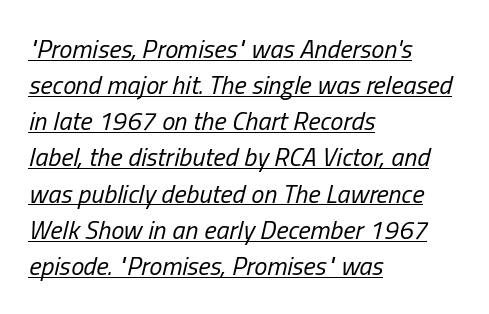
Caption: multi-line text, flush left, ragged right. Style check: oblique. A rule runs beneath these lines of type. A light-to-regular cut is what we see here. Rows of type keep a routine distance in the vertical direction. The gaps between neighbouring characters are ordinary and unremarkable.
